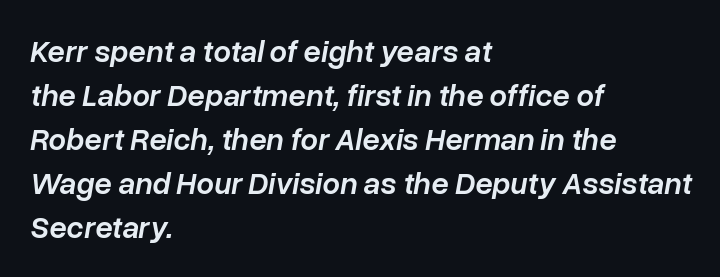
Q: Is the text bold? A: Semi-bold.
Q: Is the text italic (slanted)? A: Yes, it leans right by about 10 degrees.
Q: Is the text underlined? A: No.
Q: How is the paragraph aligned? A: Left-aligned.
Q: Is the spacing between letters normal or unusually wide? A: Normal.
Q: Is the spacing between lines tight, normal or loose? A: Normal.
Q: Width (condensed, normal, or wide)? A: Normal.
Q: Stroke contrast? A: Low.
Q: x-height? A: Medium.
Q: Monospaced? A: No.
